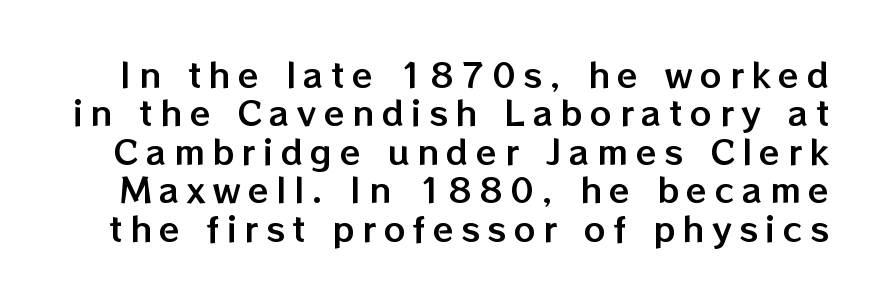
The image shows 34 px text type, upright; set tight line spacing (1.13x), unusually wide letter spacing (+0.22 em), not underlined; low stroke contrast and a medium x-height.
